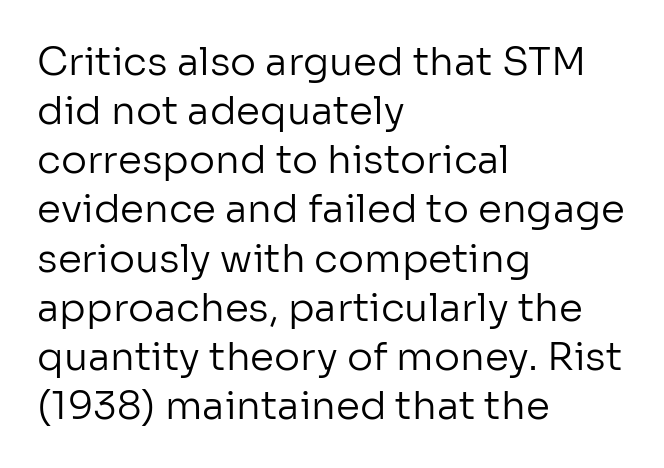
Q: Is the text bold? A: No.
Q: Is the text italic (slanted)? A: No, it is upright.
Q: Is the typeface a serif or a sans-serif typeface? A: Sans-serif.
Q: Is the text underlined? A: No.
Q: How is the paragraph aligned? A: Left-aligned.
Q: Is the spacing between letters normal or unusually wide? A: Normal.
Q: Is the spacing between lines tight, normal or loose? A: Normal.
Q: Width (condensed, normal, or wide)? A: Normal.
Q: Stroke contrast? A: Low.
Q: x-height? A: Medium.
Q: Monospaced? A: No.
